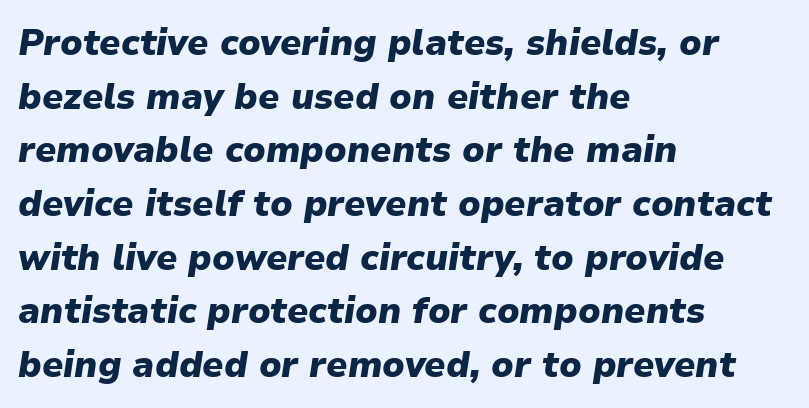
Typeset ragged right — the left edge is the straight one. The whole block is typeset with a tilt. Glyph-to-glyph distance matches everyday printed text. You could not count columns in this text — the font is proportionally spaced. Look at the stroke-to-counter ratio: heavy, a bold. Plain, unruled lines of type.
